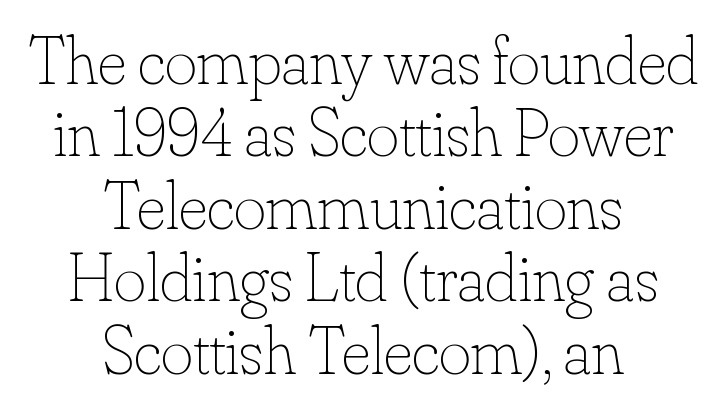
Clear beneath every line of the passage. The rag falls on both sides of this text block equally. Character widths vary here, with narrow letters taking less room than wide ones. The letterforms sit shoulder to shoulder at normal distance. The letterforms sit at book weight or below.
